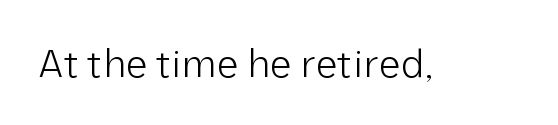
The letters advance in unequal steps, a hallmark of proportional type. Type style note: lacks serifs. Compared with typical body copy, the letter spacing here is the same. Heft: none added — not bold. Notice how the stems are strictly vertical — no italics here. Beneath every word, the page is bare.
